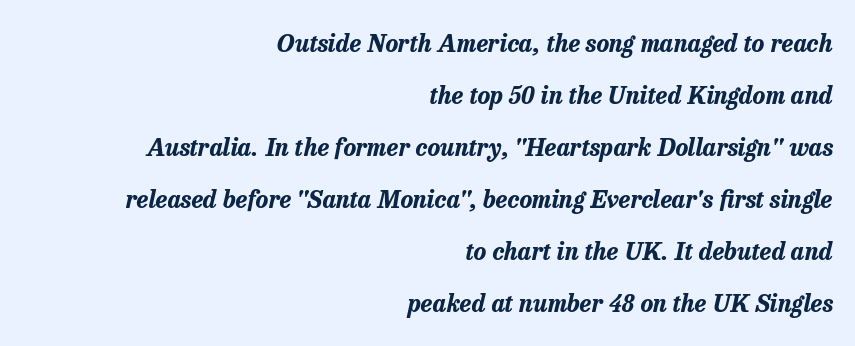
{"italic": "yes", "lean": "right", "slant_degrees": 13, "bold": "yes", "underline": "no", "align": "right", "line_spacing": "loose", "line_spacing_ratio": 2.17, "letter_spacing": "normal", "letter_spacing_em": 0.0, "glyph_px": 24}
